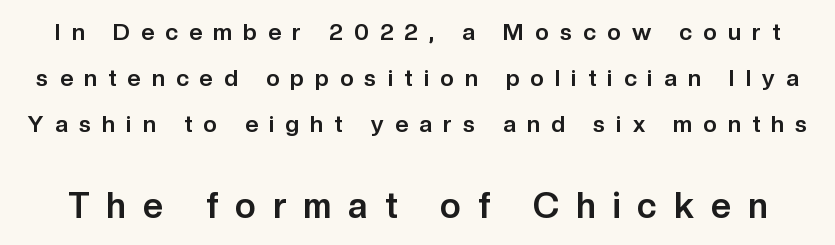
You can tell from the bare stems that sans-serif type was used. One glance says open: line gaps are wider than usual. Between these two stacked blocks, the lower one wins on size. Does extra space separate the letters? Yes, quite a lot of it.
